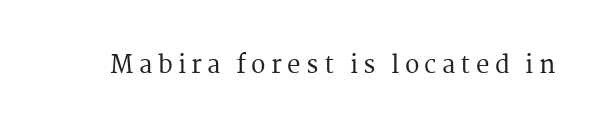
Q: Is the text italic (slanted)? A: No, it is upright.
Q: Is the text underlined? A: No.
Q: Is the spacing between letters normal or unusually wide? A: Unusually wide.
